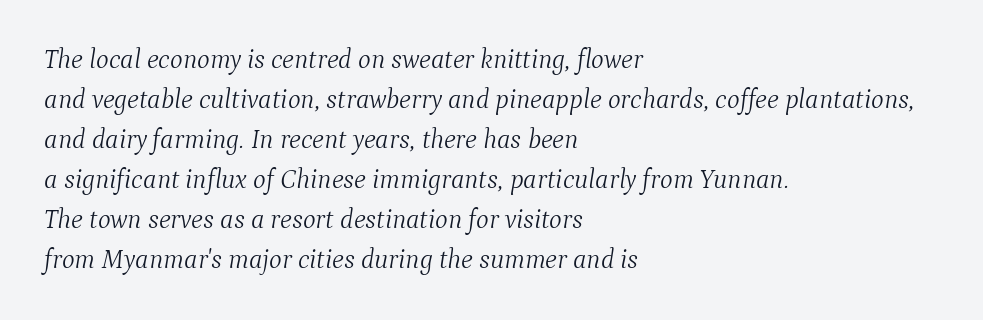
The image shows 27 px text type, italic (leaning right); set left-aligned, normal line spacing (1.48x), normal letter spacing, not underlined.
